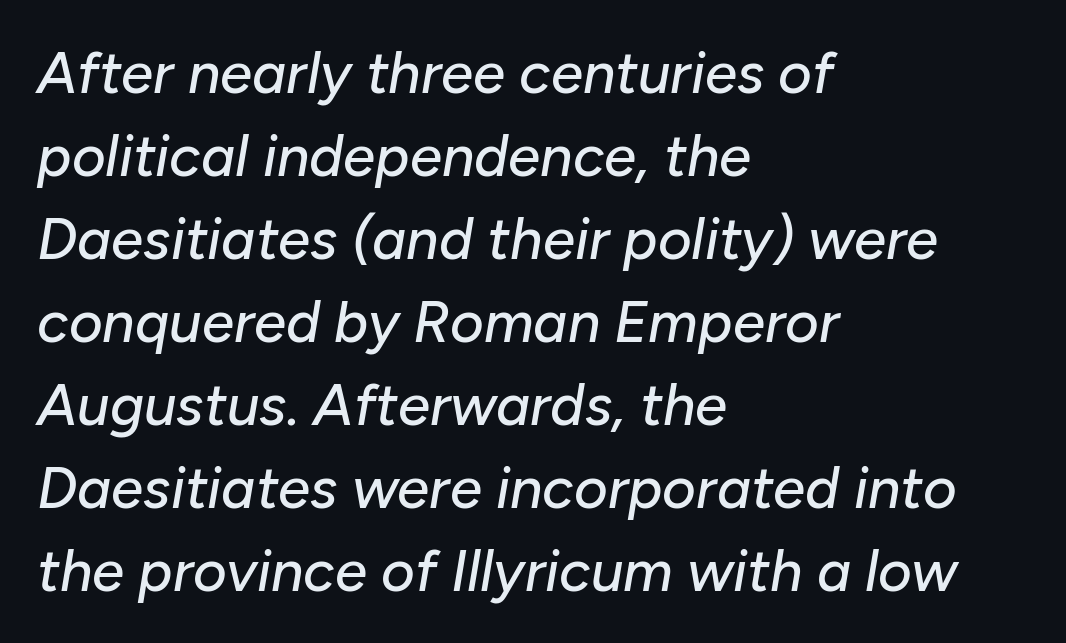
{"italic": "yes", "lean": "right", "slant_degrees": 10, "width": "normal", "stroke_contrast": "low", "x_height": "medium", "monospaced": "no", "underline": "no", "align": "left", "line_spacing": "normal", "line_spacing_ratio": 1.43, "letter_spacing": "normal", "letter_spacing_em": 0.0, "glyph_px": 58}
